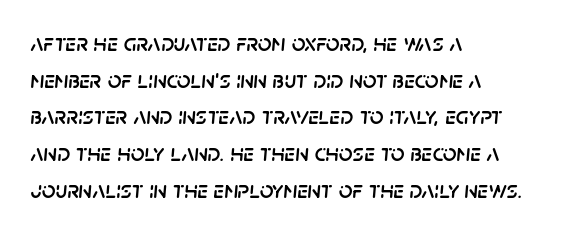
The image shows 24 px text type, italic (leaning right); set left-aligned, normal line spacing (1.53x), normal letter spacing, not underlined.
